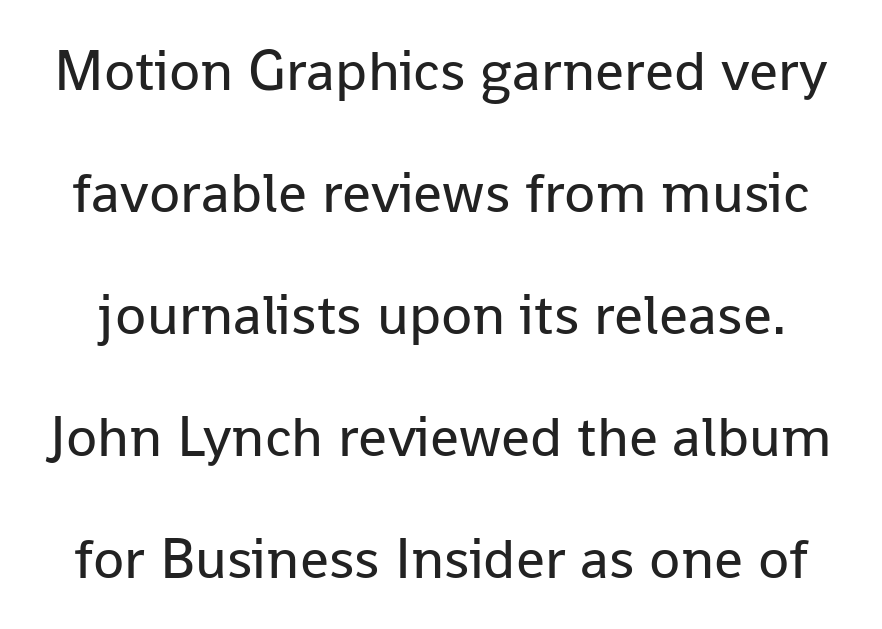
{"serif": "no", "italic": "no", "bold": "no", "weight": "regular", "width": "normal", "stroke_contrast": "low", "x_height": "medium", "monospaced": "no", "underline": "no", "line_spacing": "loose", "line_spacing_ratio": 2.14, "letter_spacing": "normal", "letter_spacing_em": 0.0, "glyph_px": 57}
